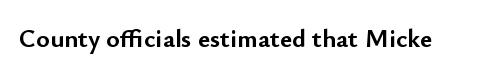
{"italic": "no", "bold": "yes", "underline": "no", "letter_spacing": "normal", "letter_spacing_em": 0.0, "glyph_px": 26}
